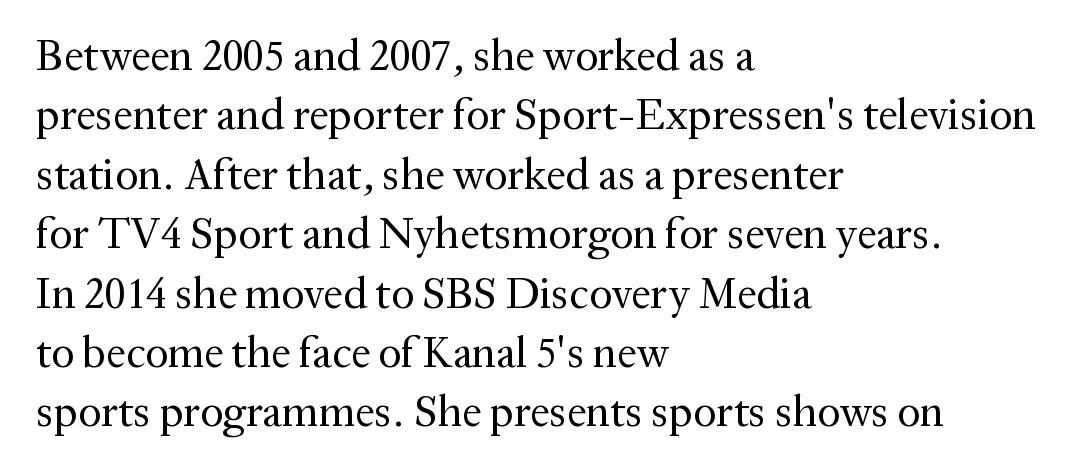
The image shows 44 px regular-weight serif type, upright; set left-aligned, normal line spacing (1.35x), normal letter spacing, not underlined; medium stroke contrast and a medium x-height.
